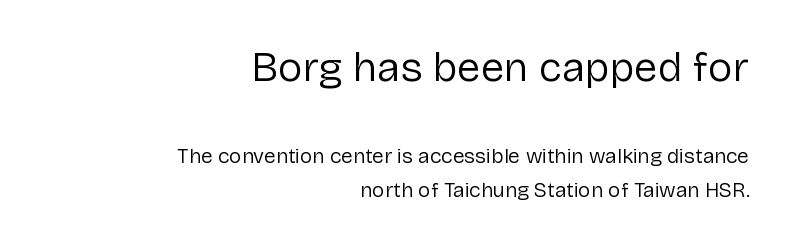
Q: Is the text bold? A: No.
Q: Is the text italic (slanted)? A: No, it is upright.
Q: Is the typeface a serif or a sans-serif typeface? A: Sans-serif.
Q: Is the text underlined? A: No.
Q: How is the paragraph aligned? A: Right-aligned.
Q: Is the spacing between letters normal or unusually wide? A: Normal.
Q: Is the spacing between lines tight, normal or loose? A: Normal.
Q: Which block of text is set in a larger size, the first (top) or the second (bottom)? A: The first (top) one.
Q: Width (condensed, normal, or wide)? A: Normal.
Q: Stroke contrast? A: Low.
Q: x-height? A: Medium.
Q: Monospaced? A: No.
